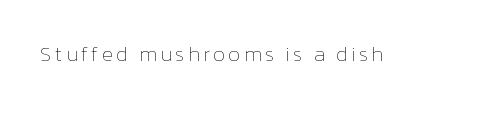
The image shows 21 px text type, upright; set not underlined.
